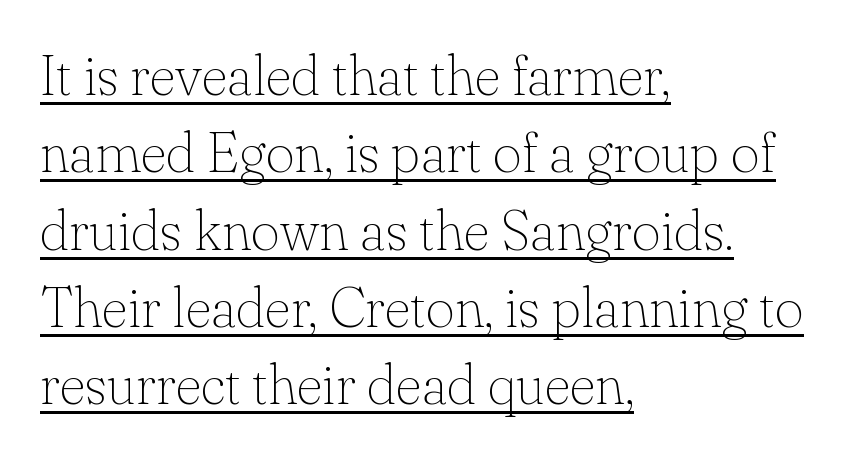
Q: Is the text bold? A: No.
Q: Is the text italic (slanted)? A: No, it is upright.
Q: Is the typeface a serif or a sans-serif typeface? A: Serif.
Q: Is the text underlined? A: Yes.
Q: How is the paragraph aligned? A: Left-aligned.
Q: Is the spacing between letters normal or unusually wide? A: Normal.
Q: Is the spacing between lines tight, normal or loose? A: Normal.
Q: Width (condensed, normal, or wide)? A: Normal.
Q: Stroke contrast? A: Low.
Q: x-height? A: Small.
Q: Monospaced? A: No.
